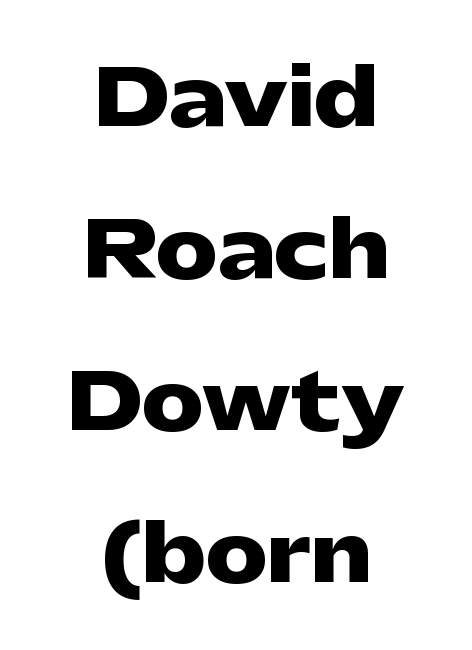
{"serif": "no", "italic": "no", "bold": "yes", "weight": "heavy", "width": "wide", "stroke_contrast": "low", "x_height": "medium", "monospaced": "no", "underline": "no", "align": "center", "line_spacing": "loose", "line_spacing_ratio": 1.95, "letter_spacing": "normal", "letter_spacing_em": 0.0, "glyph_px": 78}
